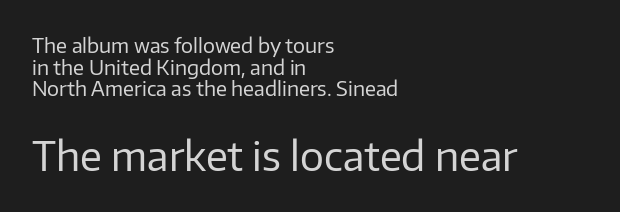
Very little white space separates one row of letters from the next. The typeface chosen for these lines omits serifs. The paragraph has a hard left edge and a soft right edge. These two chunks differ in scale, with the bottom chunk taking the larger measure. The face looks like a standard text weight, possibly lighter.
